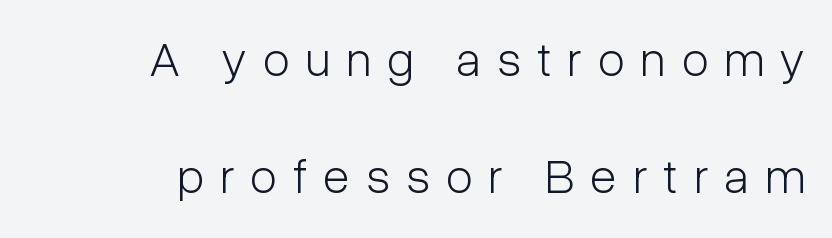
{"serif": "no", "italic": "no", "bold": "no", "weight": "light", "width": "condensed", "stroke_contrast": "low", "x_height": "medium", "monospaced": "no", "underline": "no", "align": "right", "line_spacing": "loose", "line_spacing_ratio": 2.38, "letter_spacing": "wide", "letter_spacing_em": 0.33, "glyph_px": 49}
